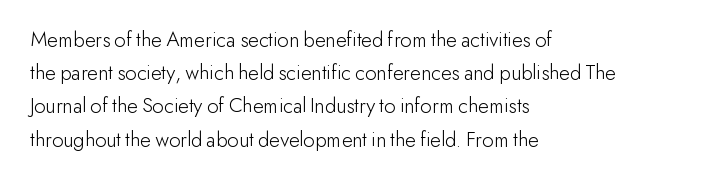
The image shows 22 px text type, upright; set left-aligned, normal line spacing (1.51x), normal letter spacing, not underlined.
